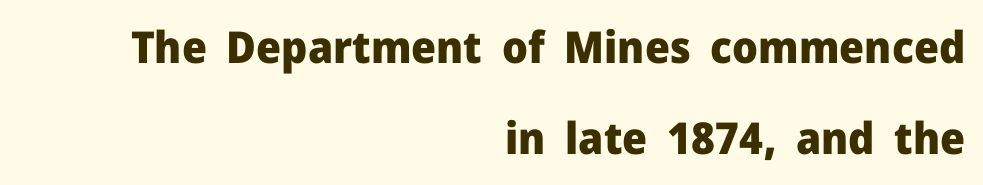
Ordinary non-slanted type is in use. Notice how thick the strokes are: this is what a full bold looks like. These lines are set flush right with a ragged left edge. Varying glyph widths throughout — classic text-font behaviour. The leading is generous, giving the passage an open texture.
